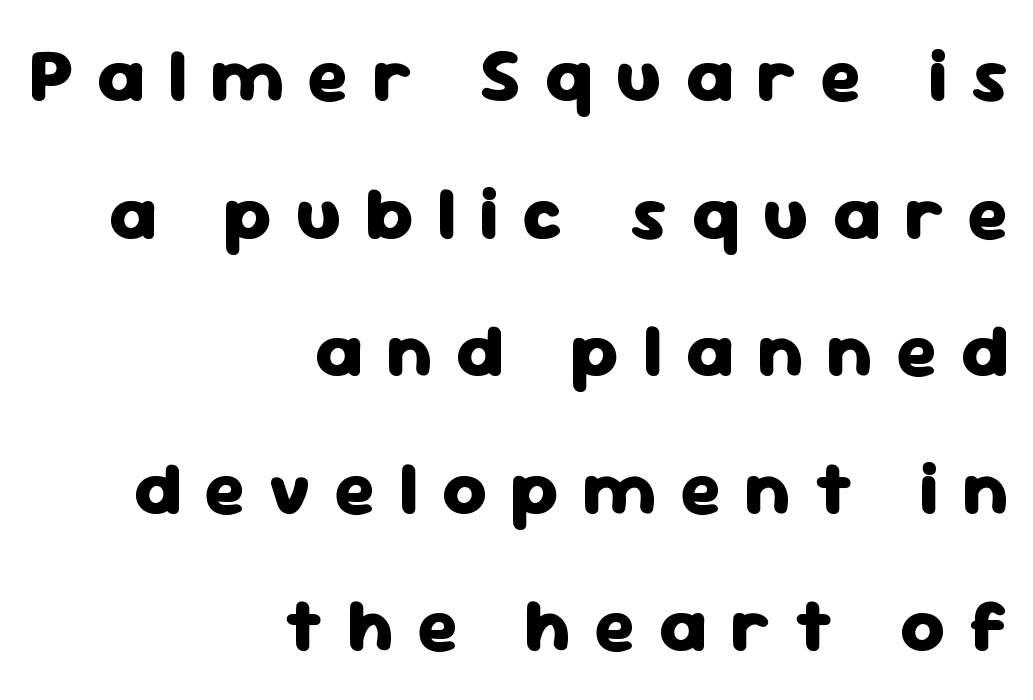
The image shows 76 px heavy sans-serif type, upright; set right-aligned, line spacing 1.81x, unusually wide letter spacing (+0.31 em), not underlined; low stroke contrast and a medium x-height.
